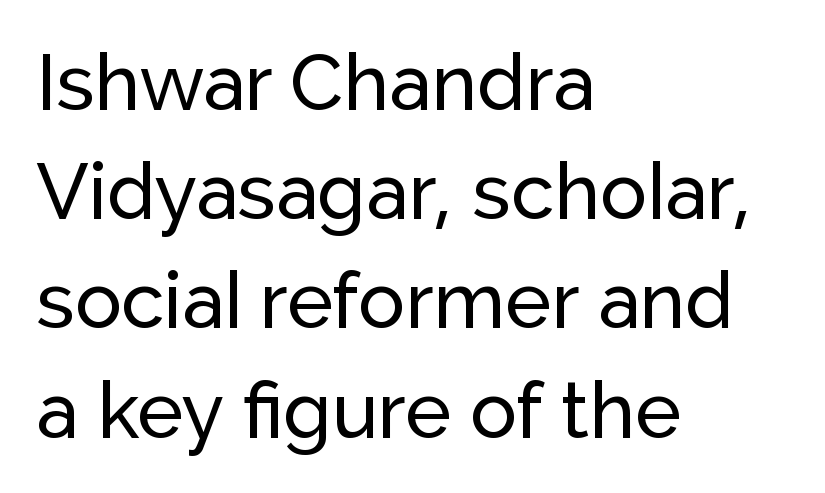
{"serif": "no", "italic": "no", "width": "normal", "stroke_contrast": "low", "x_height": "medium", "monospaced": "no", "underline": "no", "align": "left", "line_spacing": "normal", "line_spacing_ratio": 1.4, "letter_spacing": "normal", "letter_spacing_em": 0.0, "glyph_px": 78}
